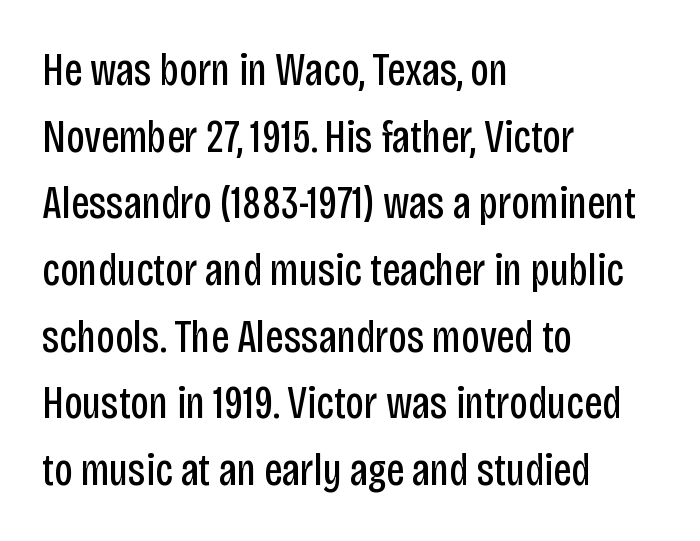
Does the type have serifs? No, each stem ends abruptly. Each letter keeps its own natural width here, so spacing adapts to shape. Ordinary non-slanted type is in use. Each line starts at the same left margin while the right side varies. Default kerning and tracking; the words read as compact shapes.
